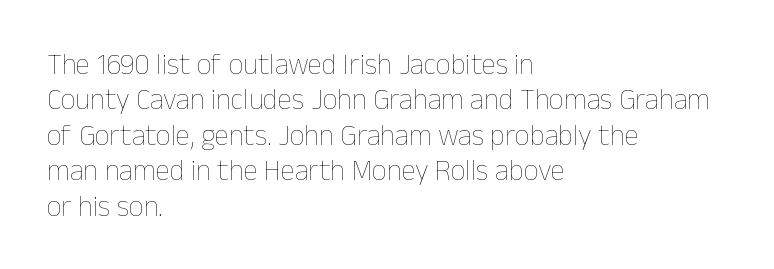
Q: Is the text bold? A: No.
Q: Is the text italic (slanted)? A: No, it is upright.
Q: Is the text underlined? A: No.
Q: How is the paragraph aligned? A: Left-aligned.
Q: Is the spacing between letters normal or unusually wide? A: Normal.
Q: Width (condensed, normal, or wide)? A: Normal.
Q: Stroke contrast? A: Low.
Q: x-height? A: Medium.
Q: Monospaced? A: No.
